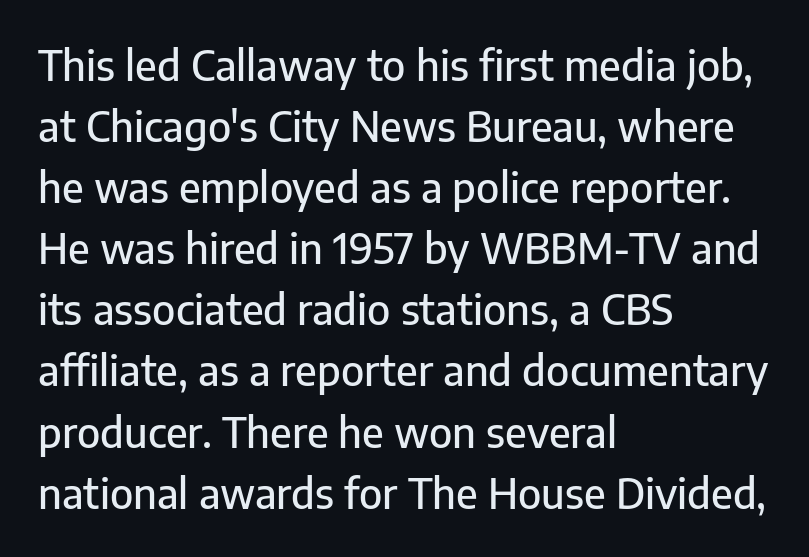
The image shows 41 px sans-serif type, upright; set left-aligned, normal line spacing (1.49x), normal letter spacing, not underlined; low stroke contrast and a medium x-height.
